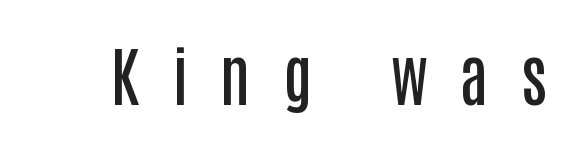
Q: Is the text bold? A: Semi-bold.
Q: Is the text italic (slanted)? A: No, it is upright.
Q: Is the typeface a serif or a sans-serif typeface? A: Sans-serif.
Q: Is the text underlined? A: No.
Q: Is the spacing between letters normal or unusually wide? A: Unusually wide.
Q: Width (condensed, normal, or wide)? A: Condensed.
Q: Stroke contrast? A: Low.
Q: x-height? A: Large.
Q: Monospaced? A: No.
